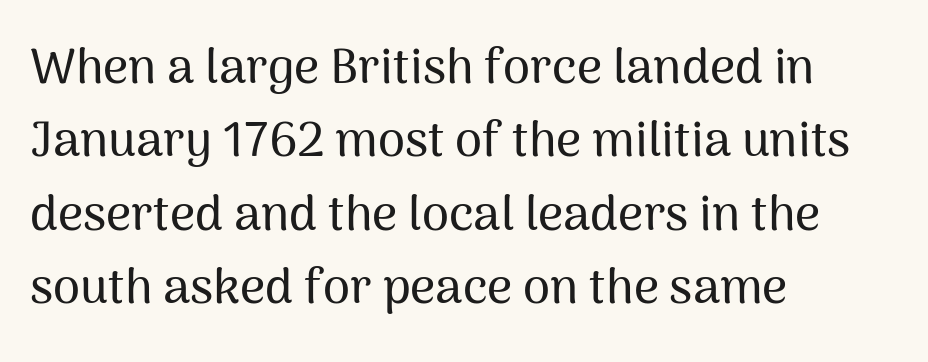
Looks like regular typesetting: each glyph gets only the width it needs. Standard letterfit; no display-style spreading of the glyphs. A typesetter would label this face a sans. Casual observation: everything's shoved over to the left.
